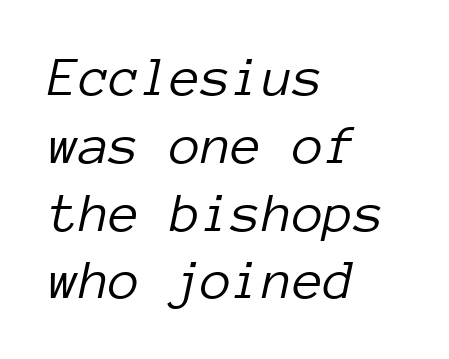
{"italic": "yes", "lean": "right", "slant_degrees": 12, "bold": "no", "weight": "light", "width": "normal", "stroke_contrast": "low", "x_height": "medium", "monospaced": "yes", "underline": "no", "align": "left", "line_spacing_ratio": 1.21, "letter_spacing": "normal", "letter_spacing_em": 0.0, "glyph_px": 56}
